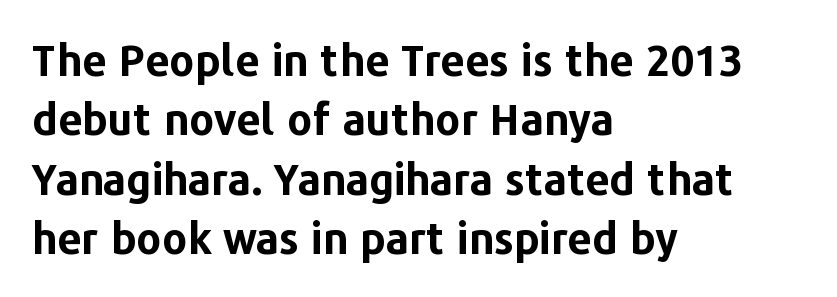
The image shows 43 px bold sans-serif type, upright; set left-aligned, normal line spacing (1.38x), normal letter spacing, not underlined; low stroke contrast and a medium x-height.
